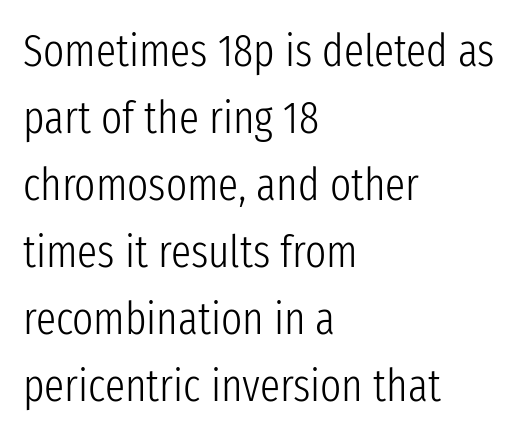
Do the characters align in a grid? No, the font is proportional. Italic: no, the glyphs are upright roman. In terms of leading, this rendering sits right in the middle. The space beneath each line is pristine and unruled. The letters carry no serifs — their stems end cleanly without finishing strokes.
